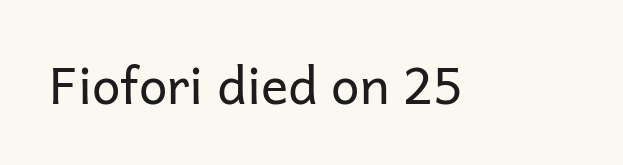
Compared with a typical body face, this is equally light or lighter still. Is the letter spacing exaggerated? No — it looks like the ordinary default. The font family rendered here belongs to the sans-serif group. Just letters on the line, the space beneath them empty. Vertical strokes here are truly vertical. You could not count columns in this text — the font is proportionally spaced.
